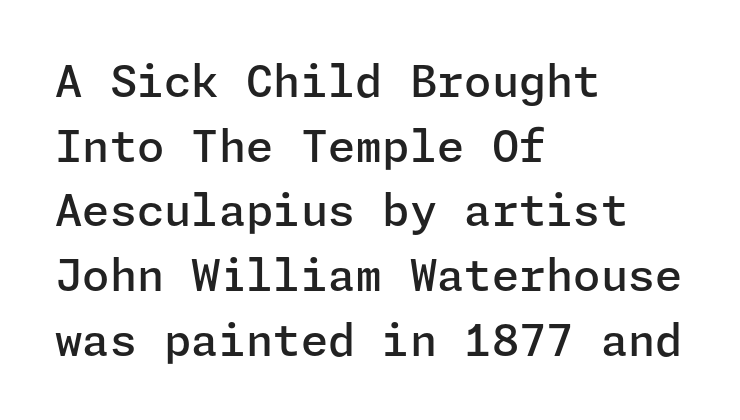
On the weight axis this lands at semibold, roughly 600. Honestly, there is no underline to notice here at all. Leftover space on each line is placed entirely after the last word. Every stem runs plumb, perpendicular to the baseline. The letters sit at their default tracking, neither squeezed nor spread. Examine the stroke ends and you'll find no serifs.
